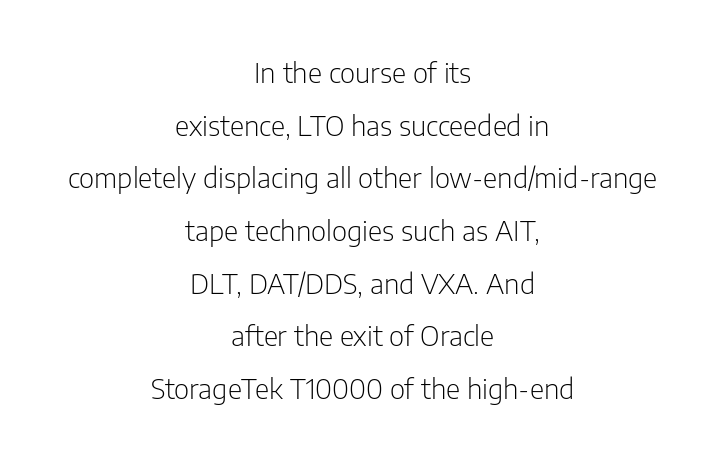
The image shows 28 px light, condensed sans-serif type, upright; set centered, line spacing 1.88x, normal letter spacing, not underlined; low stroke contrast and a medium x-height.
